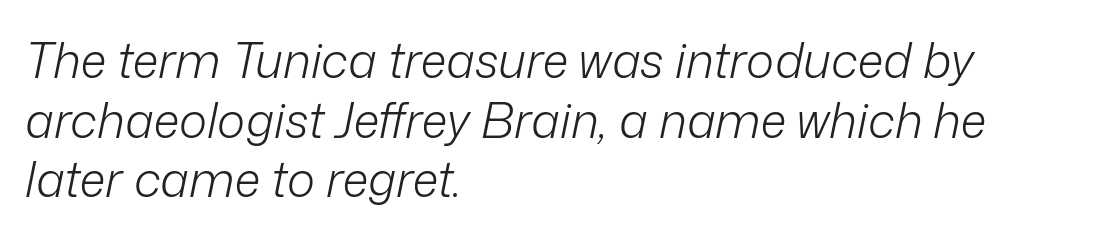
This sample uses an oblique cut, with every glyph tilted off the vertical. Varying glyph widths throughout — classic text-font behaviour. Reading down the block, your eye returns to a fixed left position each line. The line texture is even and compact thanks to regular tracking. No letter is thick-stroked: the sample isn't bold. Anything drawn beneath the words? Only blank space.
